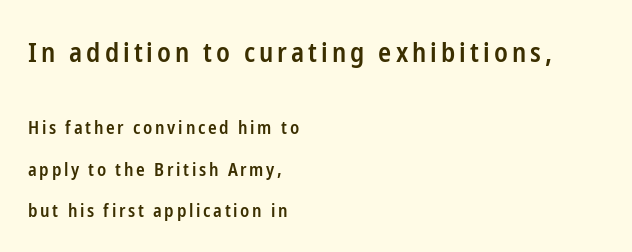
Scale decreases going downward across the two blocks. The typesetter chose a ragged-right arrangement here. The foot of each line stays bare and open. Set as a demibold, roughly 600 on the weight scale. Tall strokes in this sample are plumb rather than angled.
